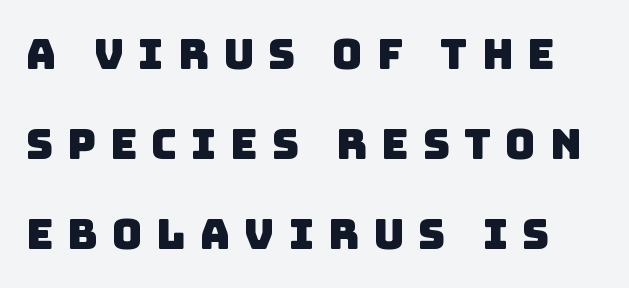
The lines are spread far apart with generous leading. Compared with typical body copy, the letter spacing here is much looser. Nobody drew a line under any word here. The letters advance in unequal steps, a hallmark of proportional type. A sans-serif font was chosen for this passage.
